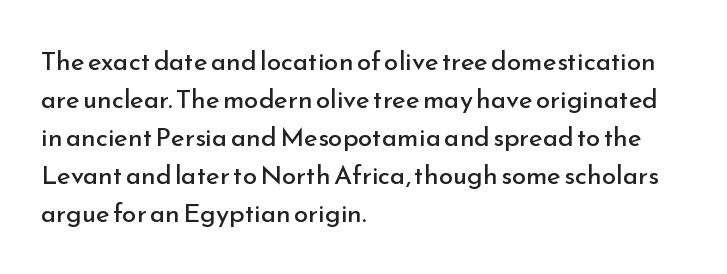
Visually the block forms a straight wall on the left and a jagged coastline on the right. Caption: standard tracking, unaltered. The type sits square on the baseline with zero lean. Weight: not bold — regular or lighter.
